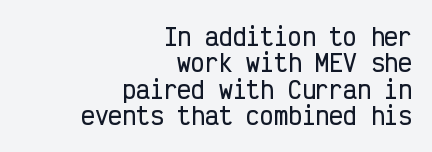
The image shows 23 px text type, upright; set right-aligned, tight line spacing (1.15x), normal letter spacing, not underlined.
